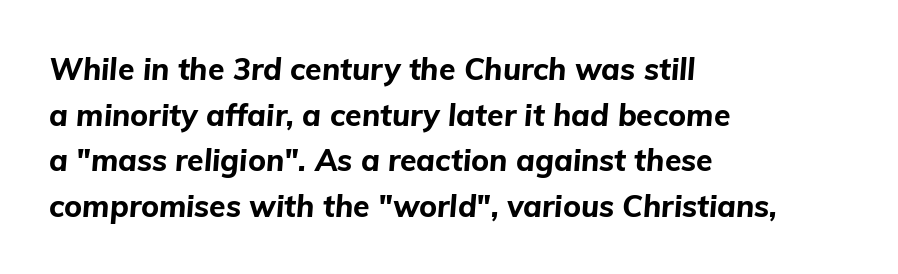
The image shows 30 px bold type, italic (leaning right); set left-aligned, normal line spacing (1.52x), normal letter spacing, not underlined; low stroke contrast and a medium x-height.
